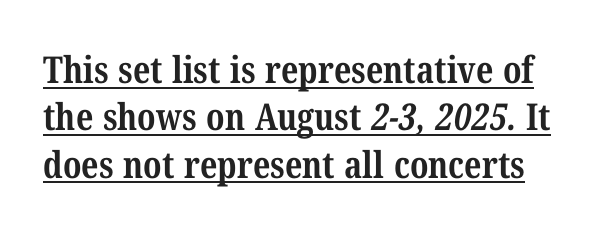
The image shows 37 px bold, condensed serif type; set normal line spacing (1.28x), normal letter spacing, underlined; medium stroke contrast and a medium x-height.
